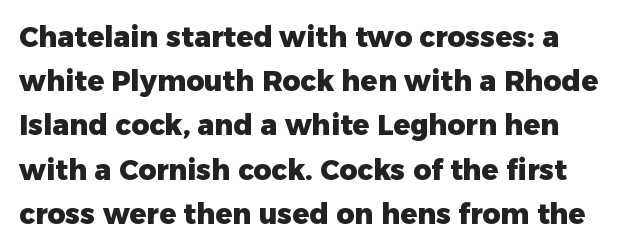
{"serif": "no", "italic": "no", "bold": "yes", "weight": "heavy", "width": "normal", "stroke_contrast": "low", "x_height": "medium", "monospaced": "no", "underline": "no", "line_spacing": "normal", "line_spacing_ratio": 1.58, "letter_spacing": "normal", "letter_spacing_em": 0.0, "glyph_px": 28}
